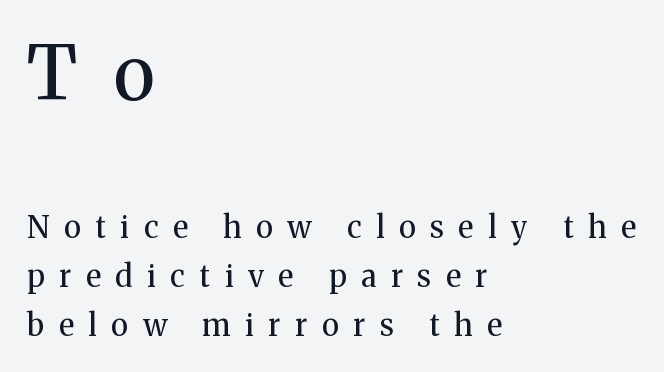
Words float on clear page, feet unadorned. Classification — serif. These lines sit exactly where default settings would place them. Letters have the restrained weight of plain body copy at most.
